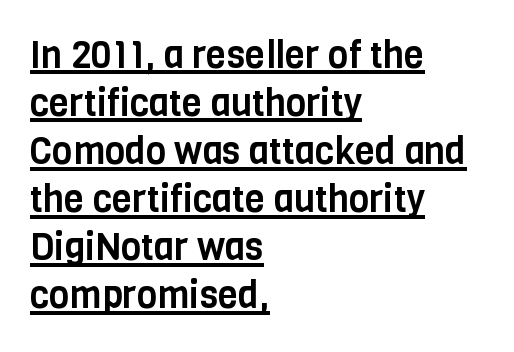
The image shows 37 px condensed sans-serif type, upright; set left-aligned, normal line spacing (1.3x), normal letter spacing, underlined; low stroke contrast and a large x-height.
